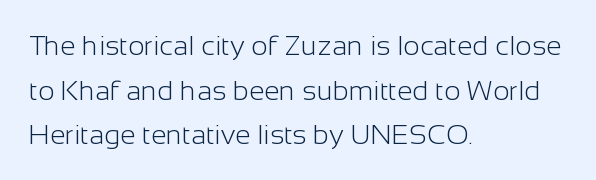
{"serif": "no", "italic": "no", "bold": "no", "weight": "light", "width": "normal", "stroke_contrast": "low", "x_height": "medium", "monospaced": "no", "underline": "no", "align": "left", "line_spacing": "normal", "line_spacing_ratio": 1.59, "letter_spacing": "normal", "letter_spacing_em": 0.0, "glyph_px": 28}
